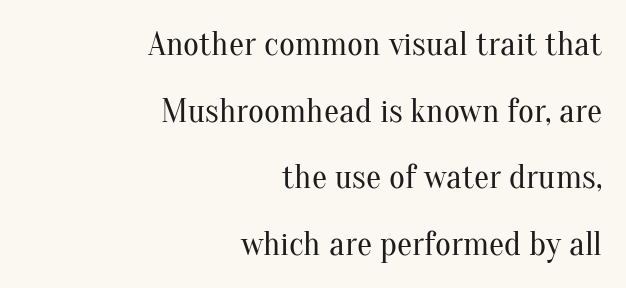
Q: Is the text bold? A: No.
Q: Is the text italic (slanted)? A: No, it is upright.
Q: Is the typeface a serif or a sans-serif typeface? A: Serif.
Q: Is the text underlined? A: No.
Q: How is the paragraph aligned? A: Right-aligned.
Q: Is the spacing between letters normal or unusually wide? A: Normal.
Q: Is the spacing between lines tight, normal or loose? A: Loose.
Q: Width (condensed, normal, or wide)? A: Normal.
Q: Stroke contrast? A: Medium.
Q: x-height? A: Small.
Q: Monospaced? A: No.
